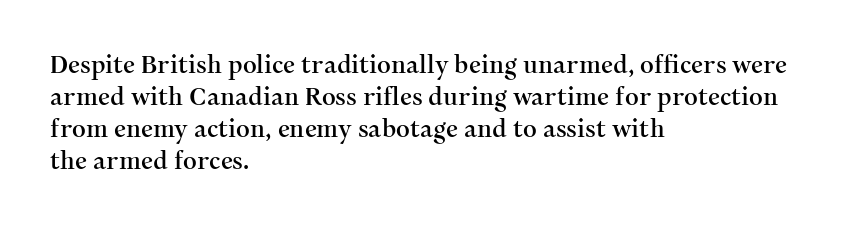
Q: Is the text italic (slanted)? A: No, it is upright.
Q: Is the text underlined? A: No.
Q: How is the paragraph aligned? A: Left-aligned.
Q: Is the spacing between letters normal or unusually wide? A: Normal.
Q: Is the spacing between lines tight, normal or loose? A: Normal.
